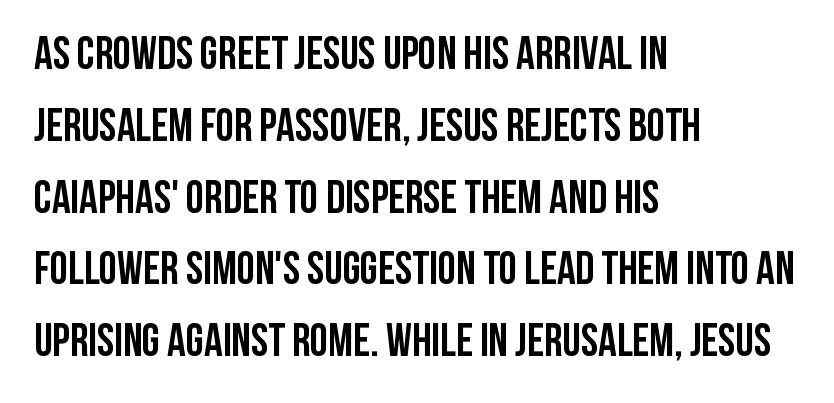
Q: Is the text bold? A: Yes.
Q: Is the text italic (slanted)? A: No, it is upright.
Q: Is the typeface a serif or a sans-serif typeface? A: Sans-serif.
Q: Is the text underlined? A: No.
Q: How is the paragraph aligned? A: Left-aligned.
Q: Is the spacing between letters normal or unusually wide? A: Normal.
Q: Is the spacing between lines tight, normal or loose? A: Normal.
Q: Width (condensed, normal, or wide)? A: Condensed.
Q: Stroke contrast? A: Low.
Q: x-height? A: Large.
Q: Monospaced? A: No.
